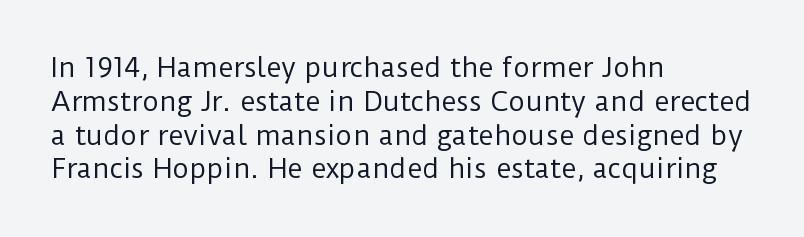
{"italic": "no", "bold": "no", "underline": "no", "align": "left", "line_spacing": "normal", "line_spacing_ratio": 1.3, "letter_spacing": "normal", "letter_spacing_em": 0.0, "glyph_px": 26}
